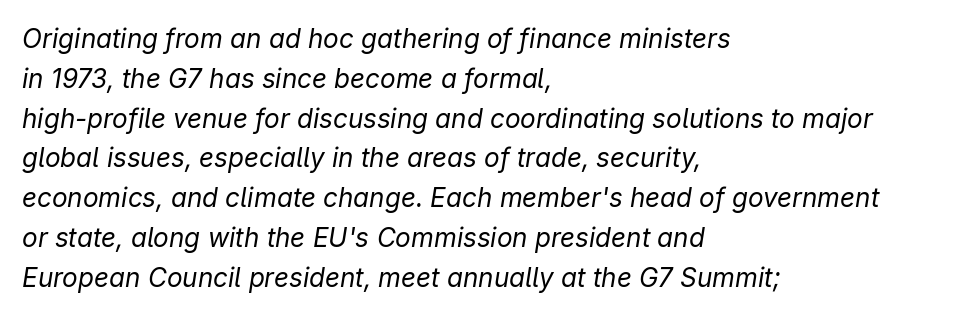
The image shows 26 px text type, italic (leaning right); set left-aligned, normal line spacing (1.53x), normal letter spacing, not underlined.
